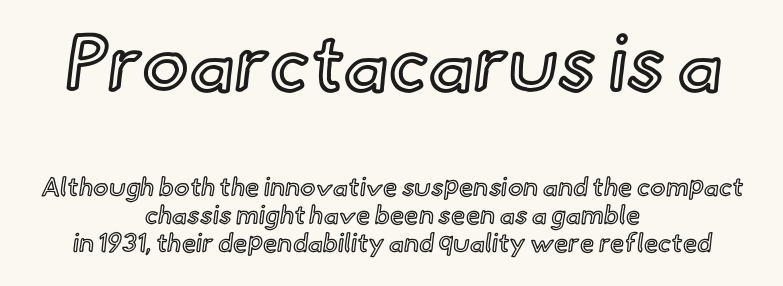
{"width": "normal", "x_height": "small", "monospaced": "no", "underline": "no", "align": "center", "line_spacing": "tight", "line_spacing_ratio": 1.08, "letter_spacing": "normal", "letter_spacing_em": 0.0, "larger_block": "first", "size_ratio": 3.0, "glyph_px": 78}
